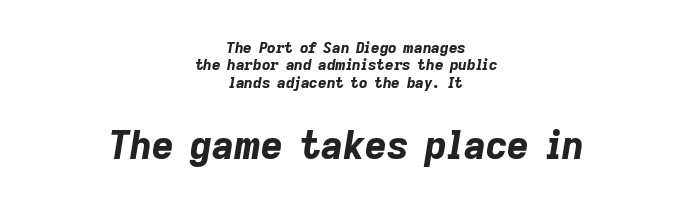
You could not count columns in this text — the font is proportionally spaced. Check under the words: just untouched page. The block sitting lower on the canvas is the one with enlarged characters. Honestly, the letter spacing is just normal — you wouldn't notice it. Does the lettering tilt? It does — this is italic. The font is running at its bold setting.
